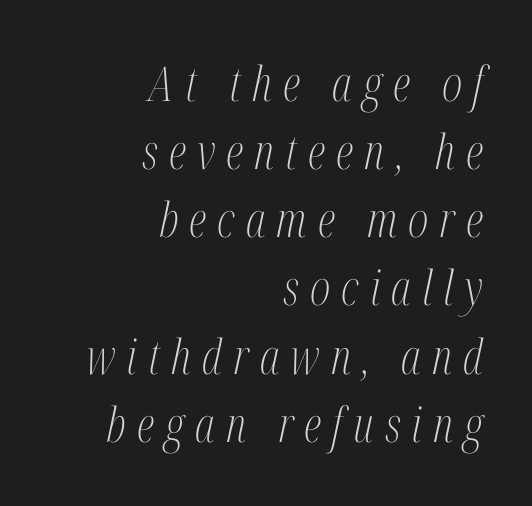
Q: Is the text bold? A: No.
Q: Is the text italic (slanted)? A: Yes, it leans right by about 12 degrees.
Q: Is the typeface a serif or a sans-serif typeface? A: Serif.
Q: Is the text underlined? A: No.
Q: How is the paragraph aligned? A: Right-aligned.
Q: Is the spacing between letters normal or unusually wide? A: Unusually wide.
Q: Is the spacing between lines tight, normal or loose? A: Normal.
Q: Width (condensed, normal, or wide)? A: Condensed.
Q: Stroke contrast? A: Medium.
Q: x-height? A: Medium.
Q: Monospaced? A: No.
